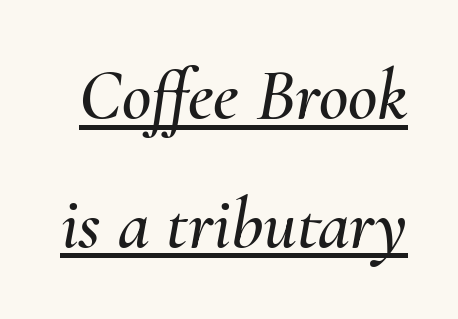
A typesetter would mark this as italic. Character widths vary here, with narrow letters taking less room than wide ones. Between one letter and the next there's only the usual sliver of space. This is underlined copy, the kind a proofreader might mark for attention.
